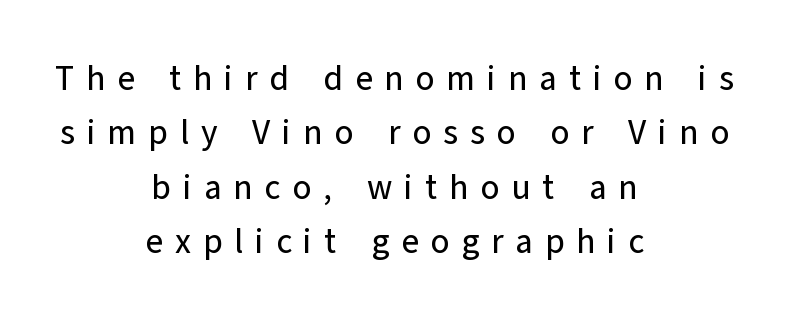
The image shows 34 px sans-serif type, upright; set centered, normal line spacing (1.6x), unusually wide letter spacing (+0.35 em), not underlined; low stroke contrast and a medium x-height.
